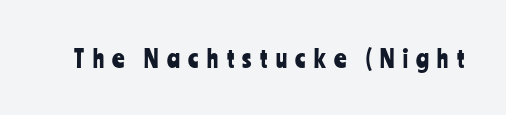
Q: Is the text italic (slanted)? A: No, it is upright.
Q: Is the text underlined? A: No.
Q: Is the spacing between letters normal or unusually wide? A: Unusually wide.
